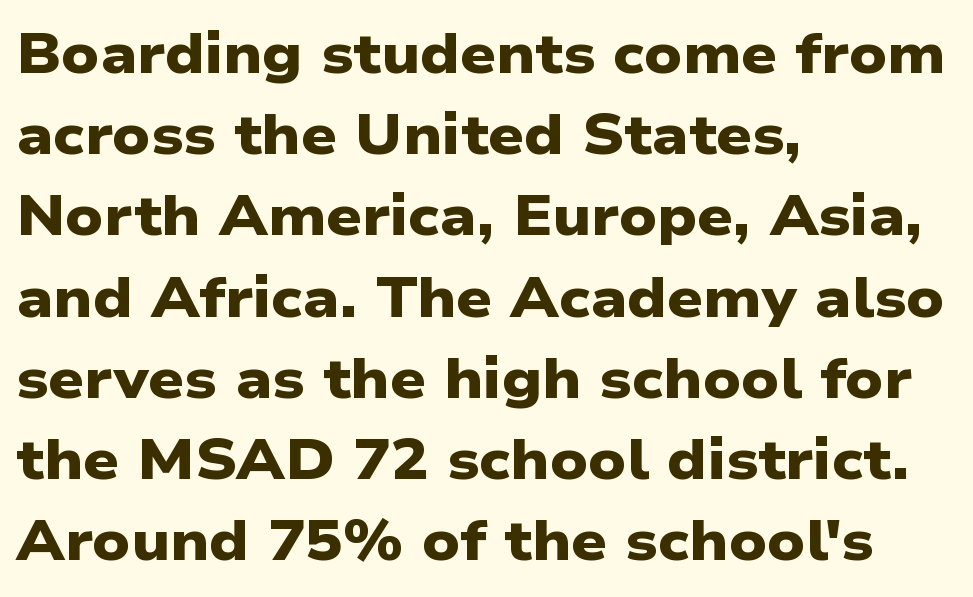
Quick note: underline off. Does the type have serifs? No, each stem ends abruptly. This rendering leaves character spacing at its baseline value. The letters advance in unequal steps, a hallmark of proportional type.
